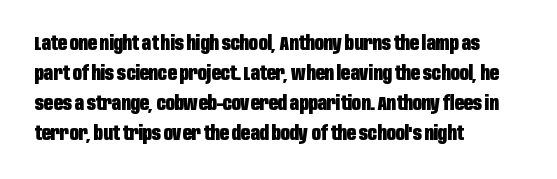
The image shows 20 px bold type, upright; set left-aligned, normal line spacing (1.5x), normal letter spacing, not underlined.
